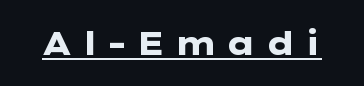
Q: Is the text bold? A: Yes.
Q: Is the text italic (slanted)? A: No, it is upright.
Q: Is the typeface a serif or a sans-serif typeface? A: Sans-serif.
Q: Is the text underlined? A: Yes.
Q: Is the spacing between letters normal or unusually wide? A: Unusually wide.
Q: Width (condensed, normal, or wide)? A: Wide.
Q: Stroke contrast? A: Low.
Q: x-height? A: Medium.
